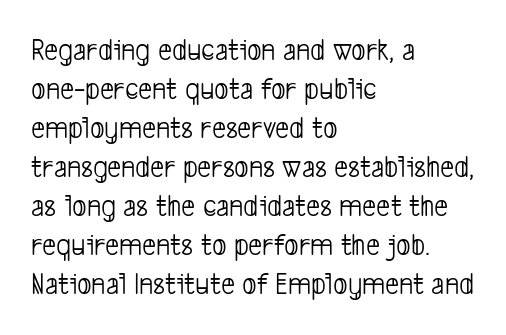
Q: Is the text bold? A: No.
Q: Is the typeface a serif or a sans-serif typeface? A: Sans-serif.
Q: Is the text underlined? A: No.
Q: How is the paragraph aligned? A: Left-aligned.
Q: Is the spacing between letters normal or unusually wide? A: Normal.
Q: Is the spacing between lines tight, normal or loose? A: Normal.
Q: Width (condensed, normal, or wide)? A: Condensed.
Q: Stroke contrast? A: Low.
Q: x-height? A: Medium.
Q: Monospaced? A: No.
